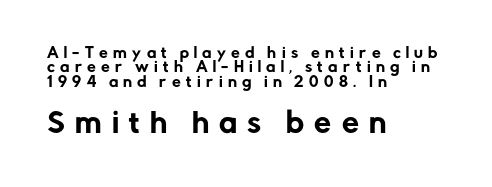
The image shows 27 px text type, upright; set left-aligned, tight line spacing (1.03x), unusually wide letter spacing (+0.38 em), not underlined; the second (bottom) block is 1.93x larger.
